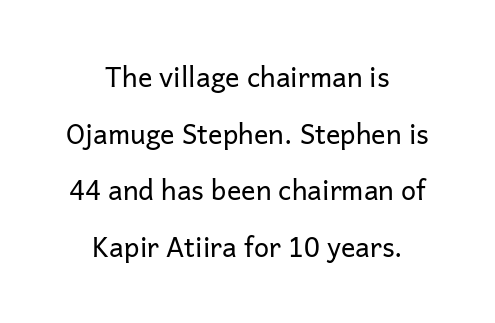
The paragraph shown floats in the horizontal middle. Between one letter and the next there's only the usual sliver of space. Vertically, the passage feels expansive, rows floating well apart. Ordinary non-slanted type is in use. The cut favours lightness, reaching ordinary text weight at its darkest.
